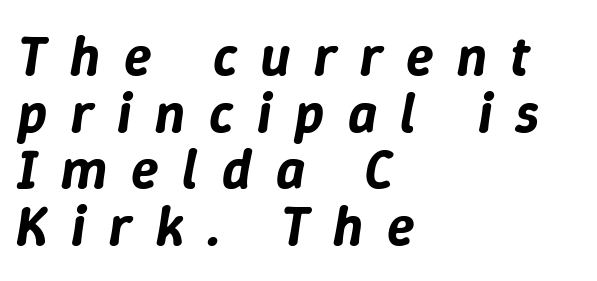
{"italic": "yes", "lean": "right", "slant_degrees": 9, "width": "normal", "stroke_contrast": "low", "x_height": "medium", "monospaced": "no", "underline": "no", "align": "left", "line_spacing": "tight", "line_spacing_ratio": 1.01, "letter_spacing": "wide", "letter_spacing_em": 0.42, "glyph_px": 56}
